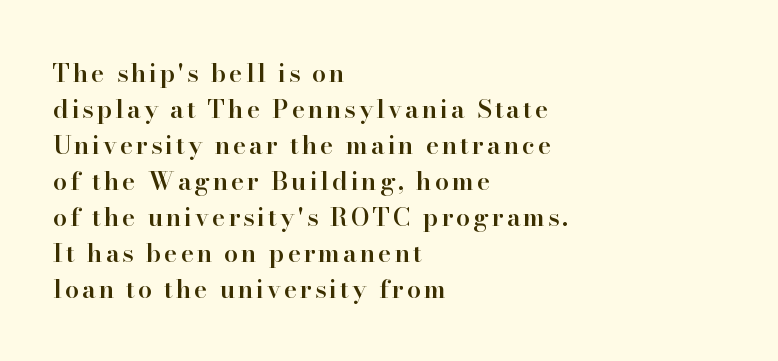
The image shows 25 px text type, upright; set left-aligned, normal line spacing (1.44x), not underlined.
